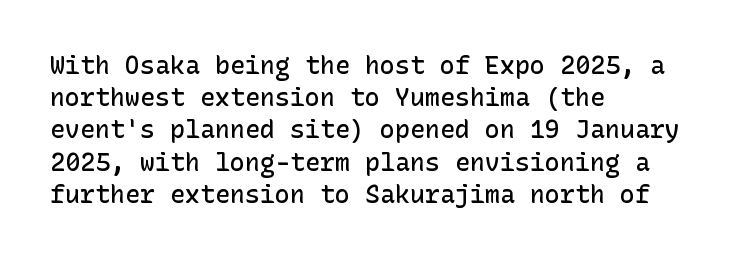
Q: Is the text bold? A: Semi-bold.
Q: Is the text italic (slanted)? A: No, it is upright.
Q: Is the text underlined? A: No.
Q: How is the paragraph aligned? A: Left-aligned.
Q: Is the spacing between letters normal or unusually wide? A: Normal.
Q: Is the spacing between lines tight, normal or loose? A: Normal.
